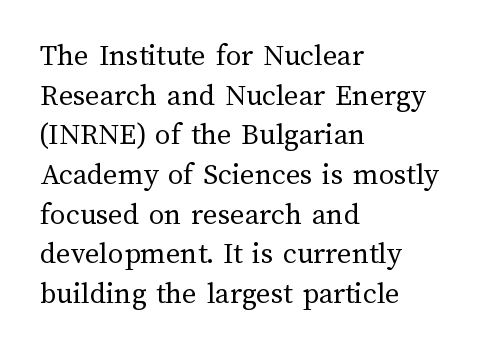
Is the block centered? No — it sits flush against the left margin. Summary of vertical rhythm: regular, with standard interline spacing. A typesetter would call this proportional, since set widths differ per character. The letterforms sit at book weight or below. Nothing unusual about the tracking: characters are spaced as the font intends. Underline: absent.
